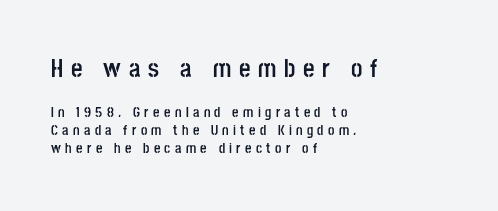
The image shows 25 px bold type, upright; set left-aligned, normal line spacing (1.26x), unusually wide letter spacing (+0.31 em), not underlined; the first (top) block is 1.79x larger.
